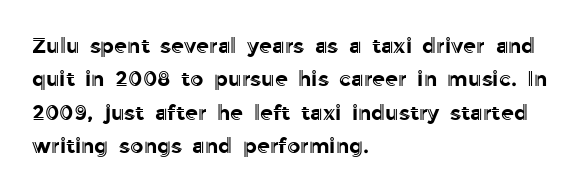
The image shows 21 px text type, upright; set left-aligned, normal line spacing (1.59x), normal letter spacing, not underlined.
